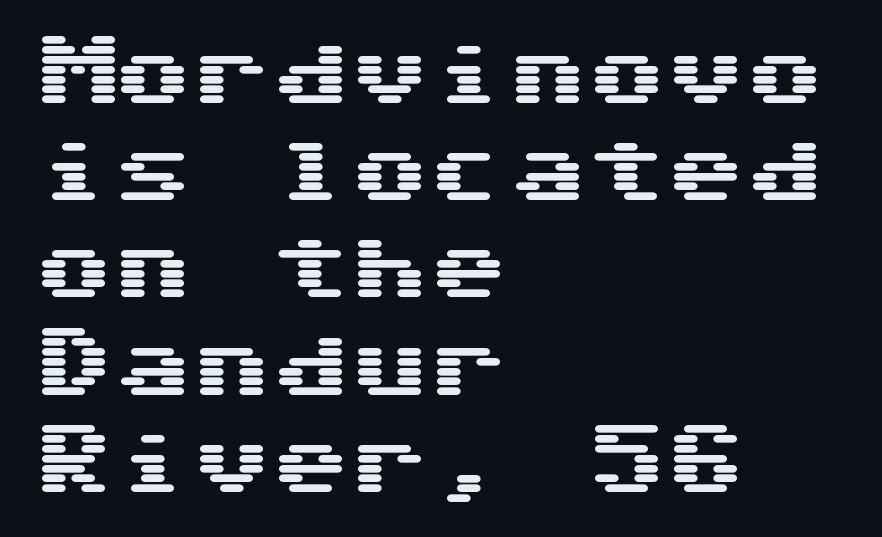
The image shows 79 px wide sans-serif type, upright; set left-aligned, line spacing 1.23x, normal letter spacing, not underlined; medium stroke contrast and a medium x-height.
